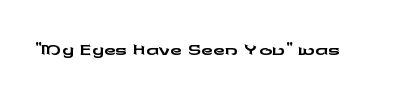
The image shows 32 px wide sans-serif type, upright; set normal letter spacing, not underlined; low stroke contrast and a medium x-height.
